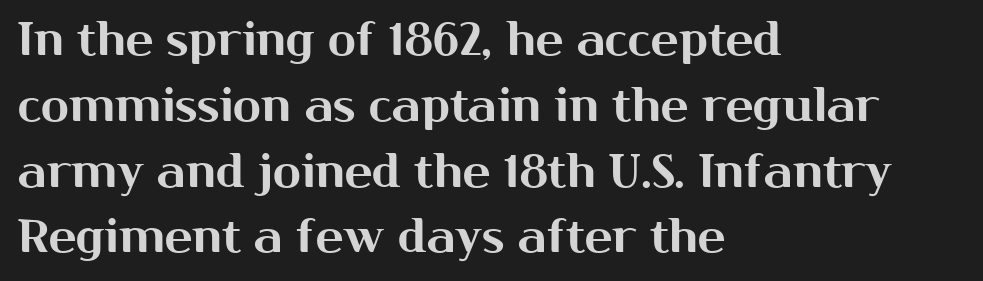
Q: Is the text italic (slanted)? A: No, it is upright.
Q: Is the typeface a serif or a sans-serif typeface? A: Sans-serif.
Q: Is the text underlined? A: No.
Q: How is the paragraph aligned? A: Left-aligned.
Q: Is the spacing between letters normal or unusually wide? A: Normal.
Q: Is the spacing between lines tight, normal or loose? A: Normal.
Q: Width (condensed, normal, or wide)? A: Normal.
Q: Stroke contrast? A: Medium.
Q: x-height? A: Medium.
Q: Monospaced? A: No.
